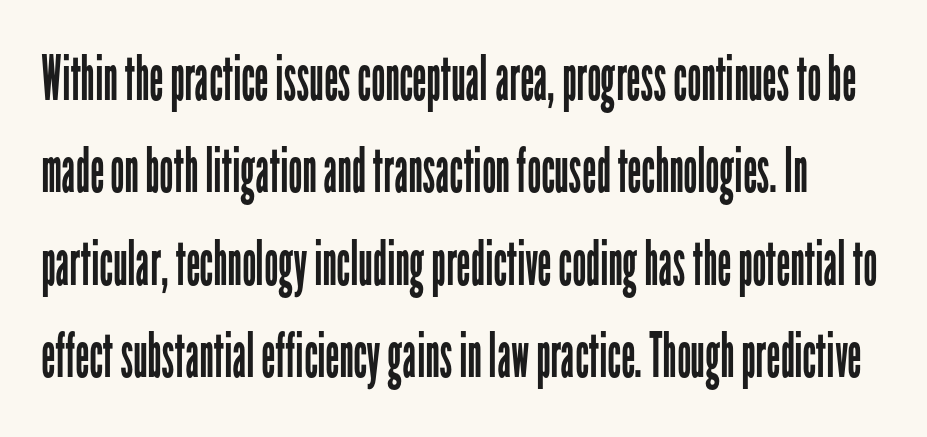
The image shows 62 px regular-weight, condensed sans-serif type, upright; set normal line spacing (1.49x), normal letter spacing, not underlined; low stroke contrast and a medium x-height.
